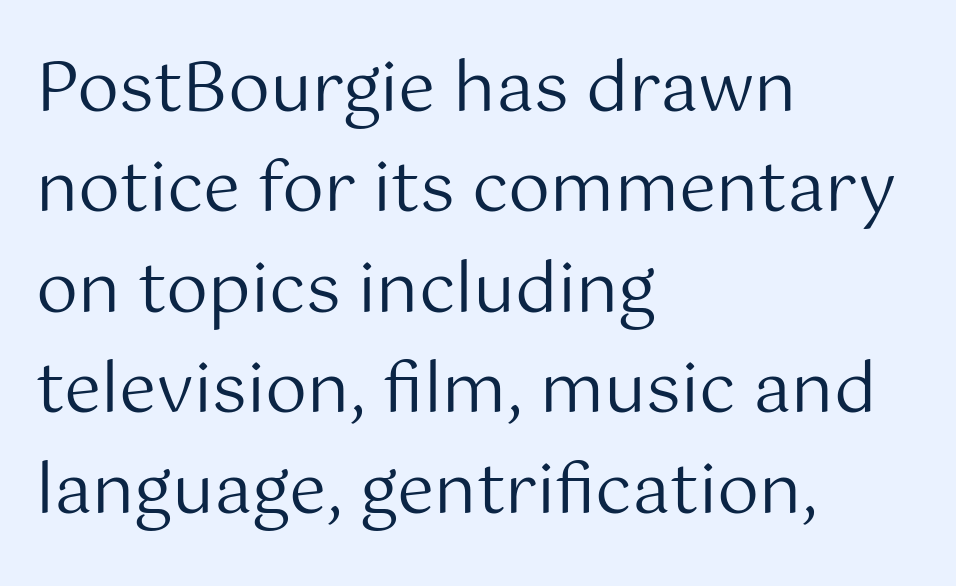
The image shows 67 px regular-weight sans-serif type, upright; set left-aligned, normal line spacing (1.5x), normal letter spacing, not underlined; medium stroke contrast and a medium x-height.
